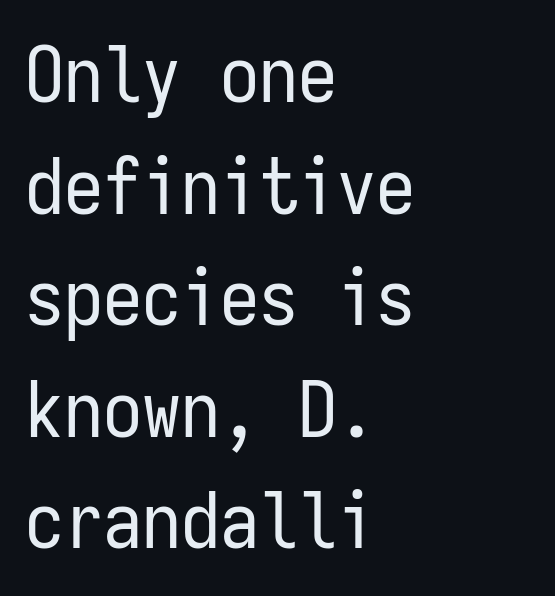
The image shows 78 px regular-weight, condensed sans-serif type, upright, monospaced; set left-aligned, normal line spacing (1.43x), normal letter spacing, not underlined; low stroke contrast and a medium x-height.
